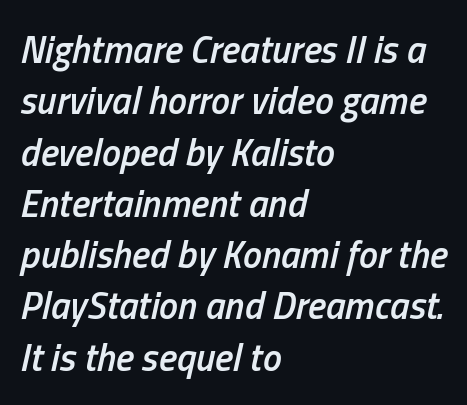
Each letter keeps its own natural width here, so spacing adapts to shape. In terms of letterspacing, this is plain default setting. Look at the stroke-to-counter ratio: somewhat heavy, a semibold. Does the lettering tilt? It does — this is italic.
